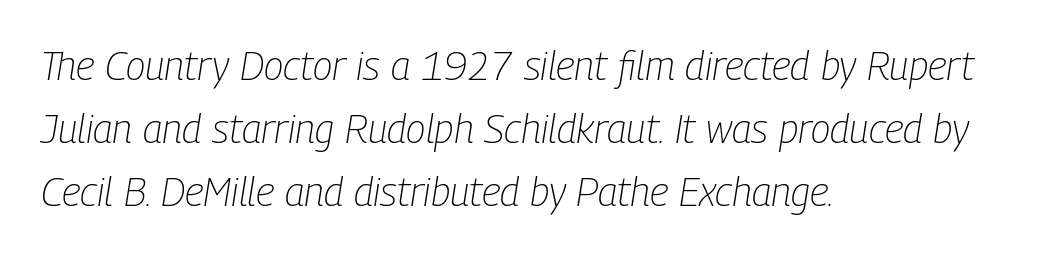
Posture: slanted. Spacing between characters is what you'd get straight out of the box. No letter is thick-stroked: the sample isn't bold. Spacing verdict: proportional, widths tailored to each character. Any mark beneath the type? The region is blank.
